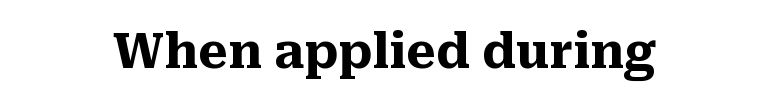
Q: Is the text bold? A: Yes.
Q: Is the text italic (slanted)? A: No, it is upright.
Q: Is the typeface a serif or a sans-serif typeface? A: Serif.
Q: Is the text underlined? A: No.
Q: Is the spacing between letters normal or unusually wide? A: Normal.
Q: Width (condensed, normal, or wide)? A: Normal.
Q: Stroke contrast? A: Medium.
Q: x-height? A: Medium.
Q: Monospaced? A: No.
